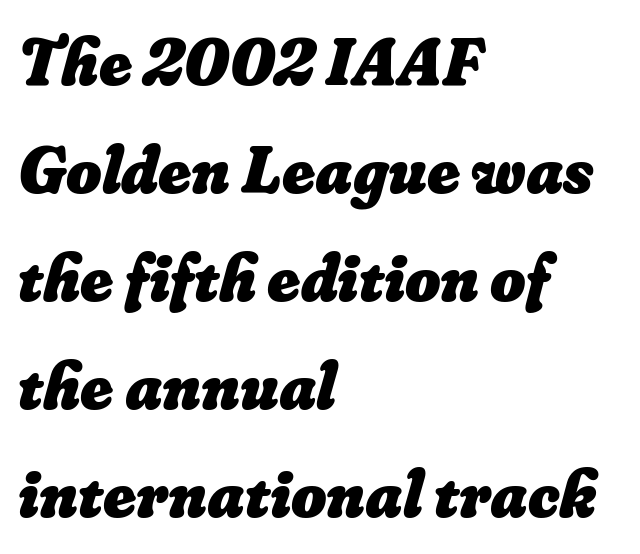
Q: Is the text bold? A: Yes.
Q: Is the text underlined? A: No.
Q: How is the paragraph aligned? A: Left-aligned.
Q: Is the spacing between letters normal or unusually wide? A: Normal.
Q: Is the spacing between lines tight, normal or loose? A: Normal.
Q: Width (condensed, normal, or wide)? A: Normal.
Q: Stroke contrast? A: Low.
Q: x-height? A: Small.
Q: Monospaced? A: No.
